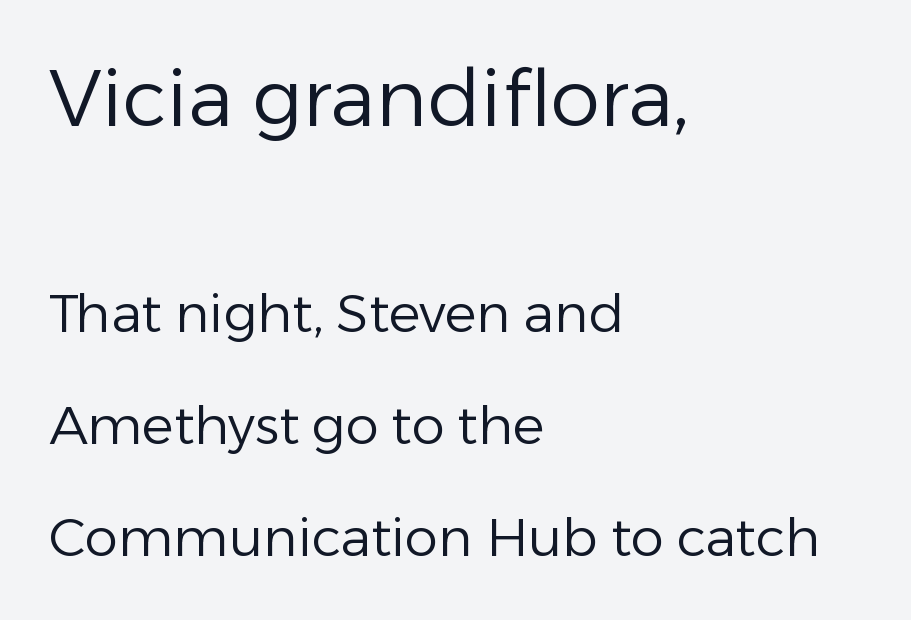
The image shows 79 px regular-weight sans-serif type, upright; set left-aligned, loose line spacing (2.12x), normal letter spacing, not underlined; the first (top) block is 1.49x larger; low stroke contrast and a medium x-height.
